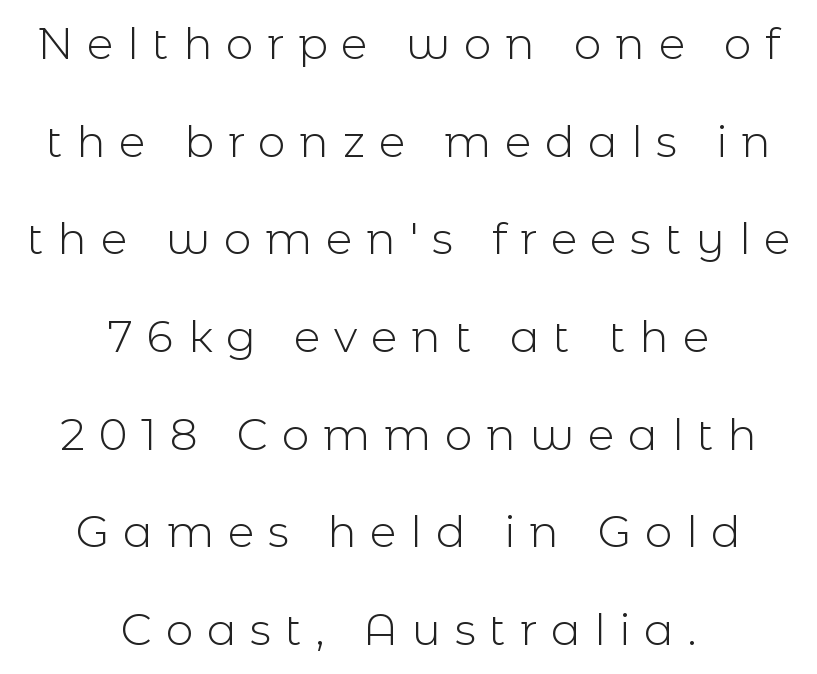
{"serif": "no", "italic": "no", "bold": "no", "weight": "light", "width": "normal", "x_height": "medium", "monospaced": "no", "underline": "no", "align": "center", "line_spacing": "loose", "line_spacing_ratio": 2.22, "letter_spacing": "wide", "letter_spacing_em": 0.31, "glyph_px": 44}
